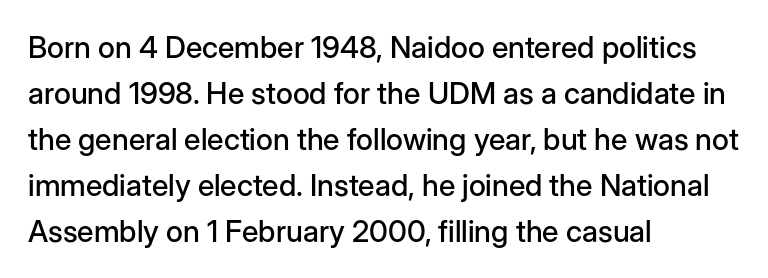
The image shows 30 px sans-serif type, upright; set left-aligned, normal line spacing (1.53x), normal letter spacing, not underlined; low stroke contrast and a medium x-height.
